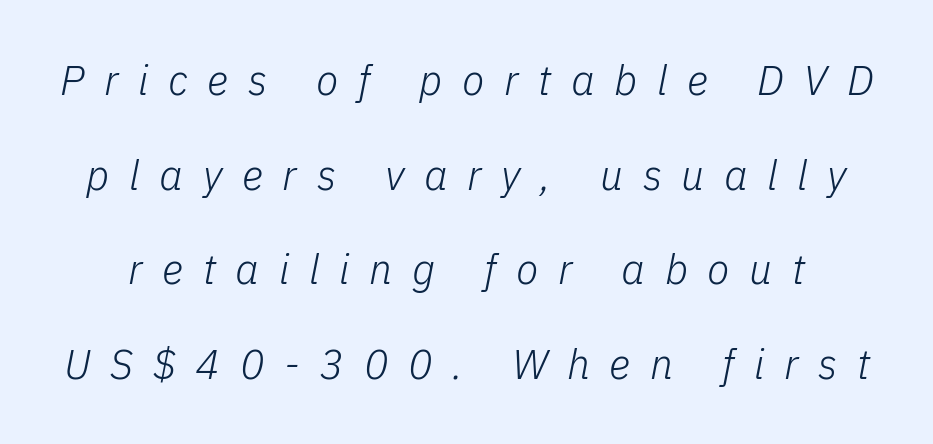
Varying glyph widths throughout — classic text-font behaviour. Rendered with sloped, italic letterforms. Descender tails drop into unmarked territory. A light-to-regular cut is what we see here. Does the leading feel generous? Absolutely, it's lavish. There is plenty of visible air inserted between adjacent glyphs.
